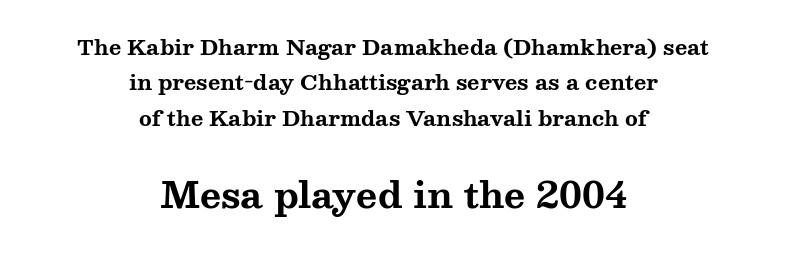
Do the characters align in a grid? No, the font is proportional. Observe the serifs anchoring each vertical stroke in this sample. Is the letter spacing exaggerated? No — it looks like the ordinary default. This rendering uses center alignment, leaving both contours irregular but symmetric. What's the leading like? Ordinary, nothing unusual.
